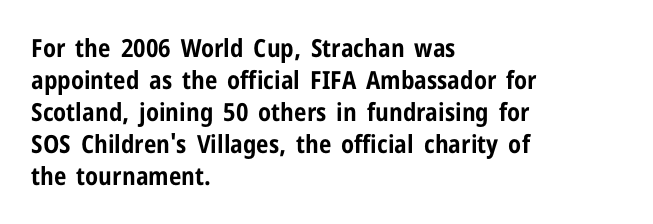
Q: Is the text bold? A: Yes.
Q: Is the text italic (slanted)? A: No, it is upright.
Q: Is the text underlined? A: No.
Q: How is the paragraph aligned? A: Left-aligned.
Q: Is the spacing between letters normal or unusually wide? A: Normal.
Q: Is the spacing between lines tight, normal or loose? A: Normal.
